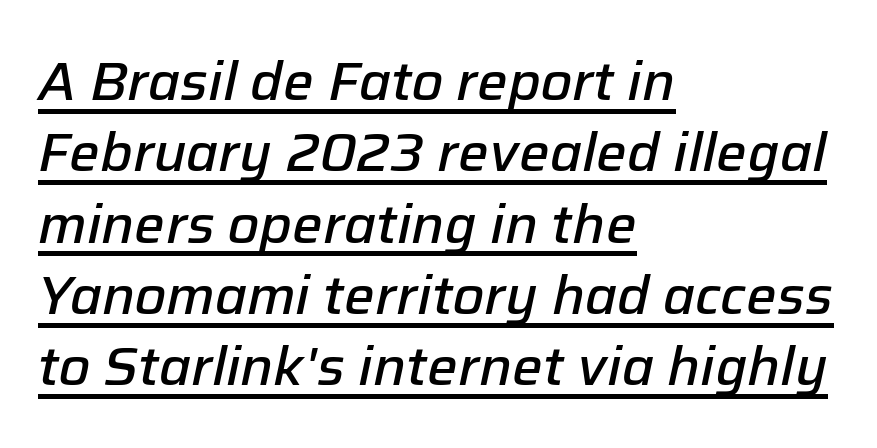
The image shows 54 px semibold type, italic (leaning right); set left-aligned, normal line spacing (1.32x), normal letter spacing, underlined; low stroke contrast and a medium x-height.
